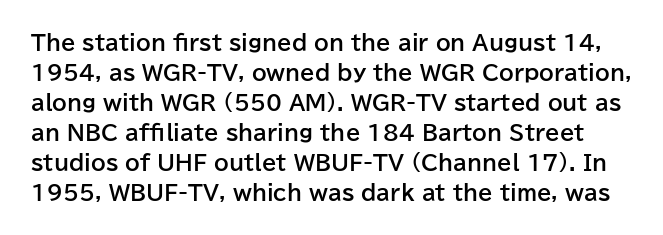
The image shows 21 px bold type, upright; set normal line spacing (1.43x), normal letter spacing, not underlined.
